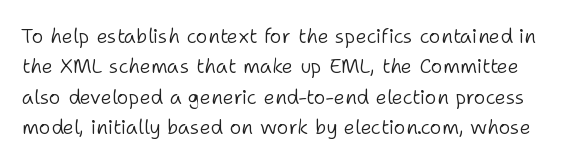
Underline: absent. Tall strokes in this sample are plumb rather than angled. The leading is moderate, giving the passage an even texture. The letterforms sit shoulder to shoulder at normal distance.
